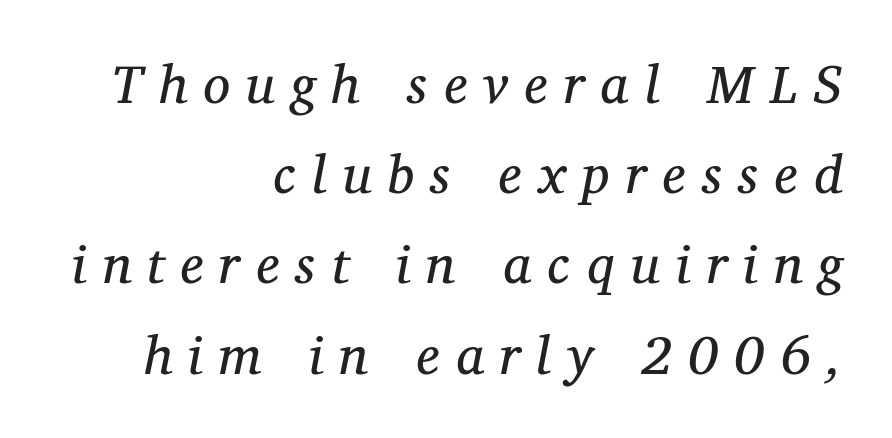
{"serif": "yes", "italic": "yes", "lean": "right", "slant_degrees": 12, "bold": "no", "weight": "regular", "width": "normal", "stroke_contrast": "medium", "x_height": "medium", "monospaced": "no", "underline": "no", "align": "right", "line_spacing": "normal", "line_spacing_ratio": 1.67, "letter_spacing": "wide", "letter_spacing_em": 0.3, "glyph_px": 54}
